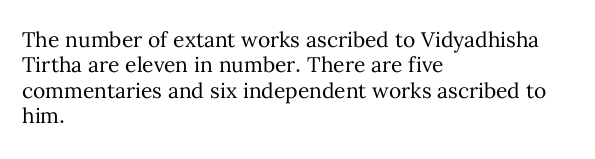
A bare baseline throughout the passage. Line beginnings align vertically; line endings do not. This sample uses plain, unmodified letter spacing. Posture: straight, roman, zero tilt. Is this a heavy cut? Hardly; it is regular or lighter.
